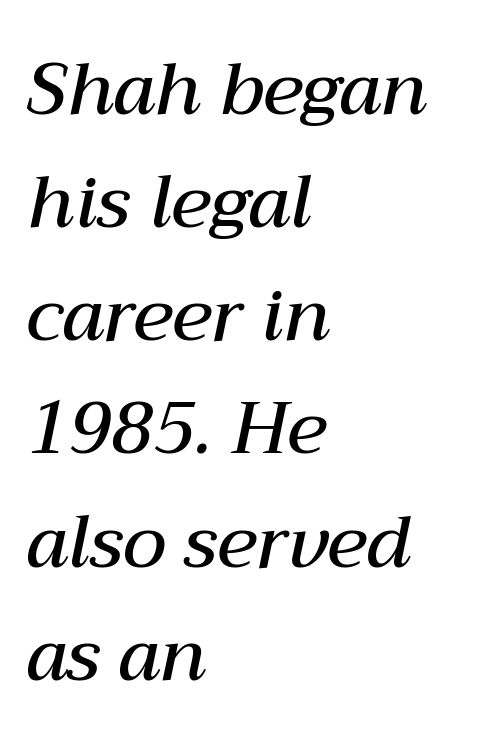
One glance says typical: line gaps are just what's usual. Check under the words: just untouched page. Heft: intermediate — a semibold. The passage shown is typed in a proportional face where columns would drift. This sample is left-justified, so line endings fall wherever the words run out. Standard letterfit; no display-style spreading of the glyphs.
